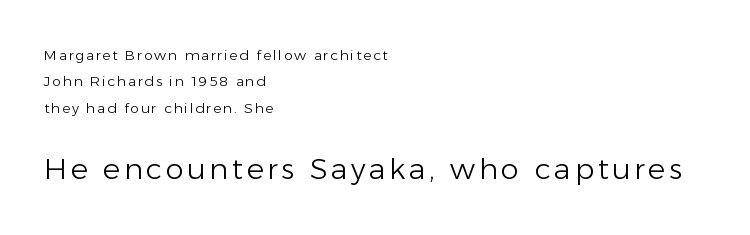
The image shows 29 px light sans-serif type, upright; set left-aligned, line spacing 1.88x, not underlined; the second (bottom) block is 2.07x larger; low stroke contrast and a medium x-height.
